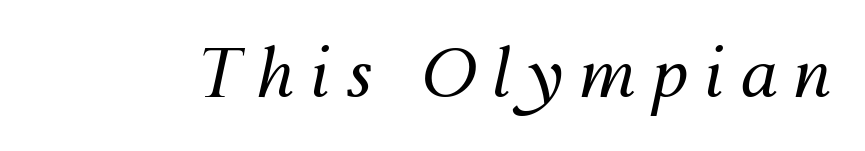
Q: Is the text bold? A: No.
Q: Is the text italic (slanted)? A: Yes, it leans right by about 12 degrees.
Q: Is the text underlined? A: No.
Q: Is the spacing between letters normal or unusually wide? A: Unusually wide.
Q: Width (condensed, normal, or wide)? A: Normal.
Q: Stroke contrast? A: Medium.
Q: x-height? A: Medium.
Q: Monospaced? A: No.
